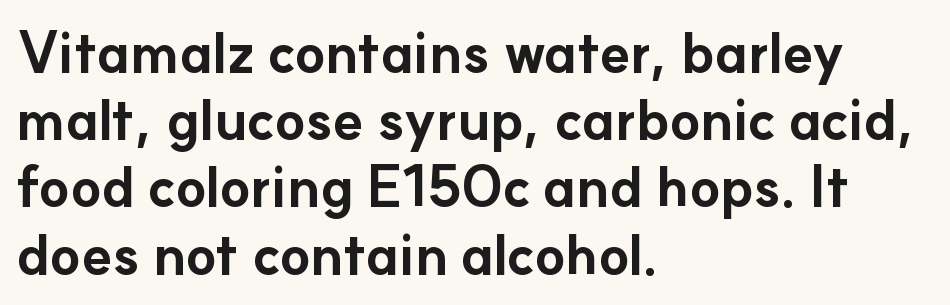
The image shows 56 px bold sans-serif type, upright; set left-aligned, line spacing 1.2x, normal letter spacing, not underlined; low stroke contrast and a small x-height.
